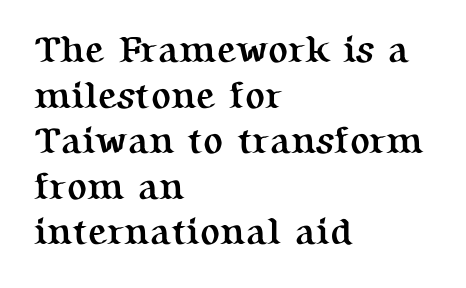
{"serif": "yes", "italic": "no", "bold": "yes", "weight": "semibold", "width": "normal", "stroke_contrast": "medium", "x_height": "medium", "monospaced": "no", "underline": "no", "align": "left", "line_spacing_ratio": 1.23, "letter_spacing": "normal", "letter_spacing_em": 0.0, "glyph_px": 37}
